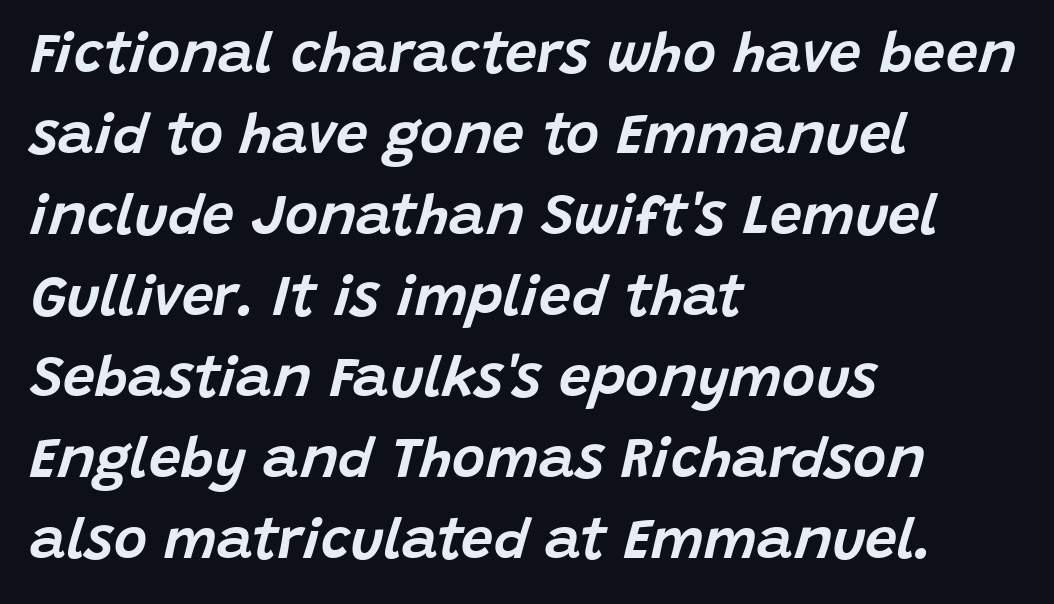
{"italic": "yes", "lean": "right", "slant_degrees": 15, "width": "normal", "stroke_contrast": "low", "x_height": "large", "monospaced": "no", "underline": "no", "align": "left", "line_spacing": "normal", "line_spacing_ratio": 1.42, "letter_spacing": "normal", "letter_spacing_em": 0.0, "glyph_px": 57}
